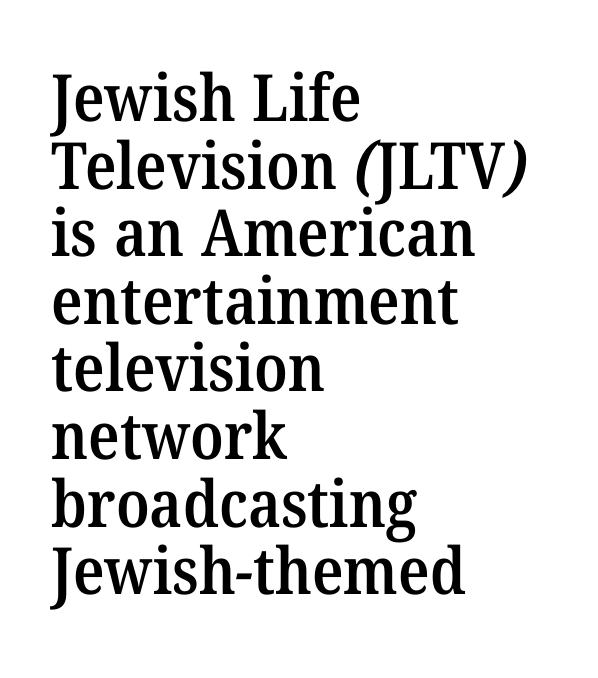
{"serif": "yes", "bold": "semi", "weight": "semibold", "width": "normal", "stroke_contrast": "medium", "x_height": "medium", "monospaced": "no", "underline": "no", "align": "left", "line_spacing": "tight", "line_spacing_ratio": 1.04, "letter_spacing": "normal", "letter_spacing_em": 0.0, "glyph_px": 65}
